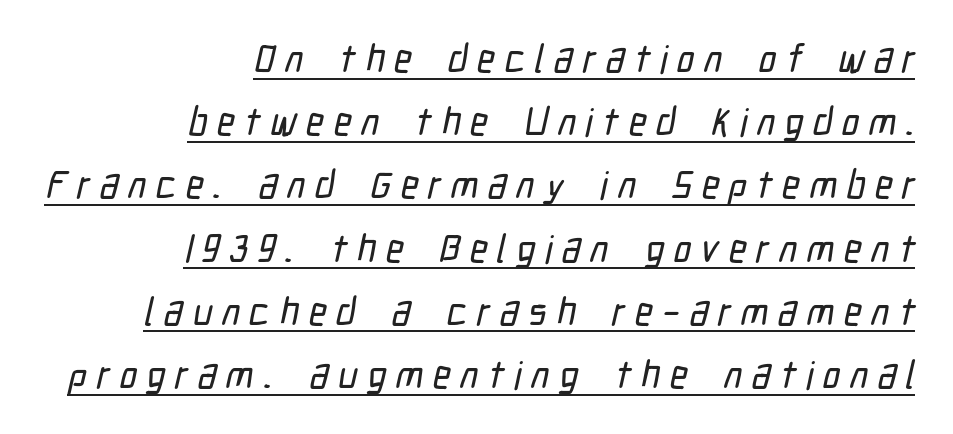
You can tell from the bare stems that sans-serif type was used. These lines are set flush right with a ragged left edge. The rendering uses natural spacing where letterforms have individual widths. Is the letter spacing exaggerated? Yes — the characters are pushed far apart. Emphasis is given by a line drawn under the lettering.
